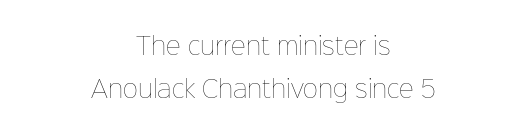
Q: Is the text bold? A: No.
Q: Is the text italic (slanted)? A: No, it is upright.
Q: Is the text underlined? A: No.
Q: How is the paragraph aligned? A: Centered.
Q: Is the spacing between letters normal or unusually wide? A: Normal.
